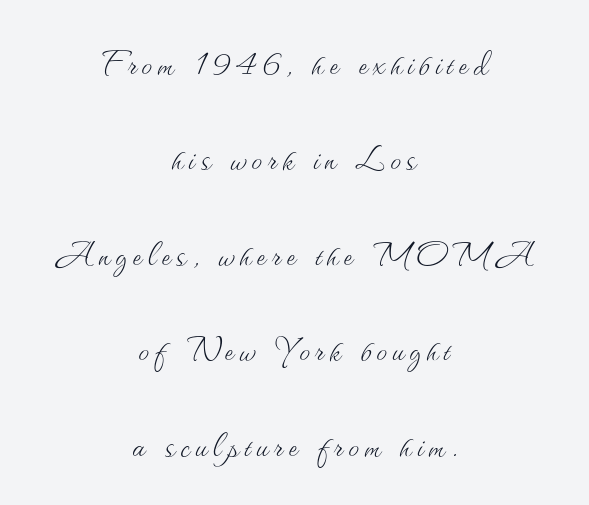
{"bold": "no", "weight": "thin", "width": "normal", "stroke_contrast": "medium", "x_height": "small", "monospaced": "no", "underline": "no", "align": "center", "line_spacing": "loose", "line_spacing_ratio": 2.22, "glyph_px": 43}
